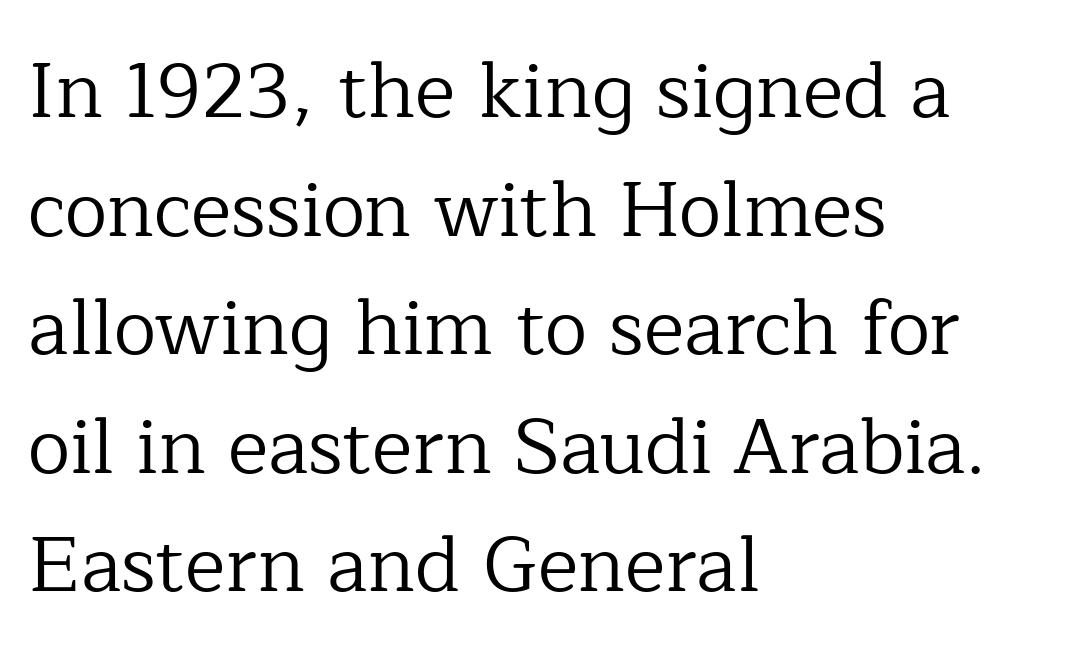
Q: Is the text bold? A: No.
Q: Is the text italic (slanted)? A: No, it is upright.
Q: Is the typeface a serif or a sans-serif typeface? A: Serif.
Q: Is the text underlined? A: No.
Q: How is the paragraph aligned? A: Left-aligned.
Q: Is the spacing between letters normal or unusually wide? A: Normal.
Q: Is the spacing between lines tight, normal or loose? A: Normal.
Q: Width (condensed, normal, or wide)? A: Normal.
Q: Stroke contrast? A: Low.
Q: x-height? A: Medium.
Q: Monospaced? A: No.
